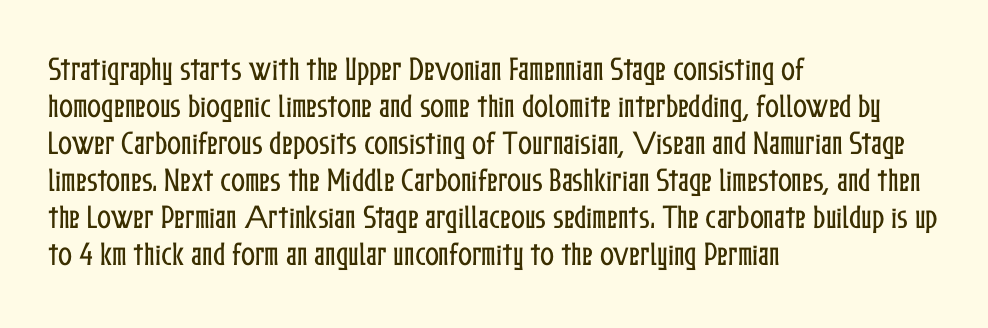
Q: Is the text italic (slanted)? A: No, it is upright.
Q: Is the text underlined? A: No.
Q: How is the paragraph aligned? A: Left-aligned.
Q: Is the spacing between letters normal or unusually wide? A: Normal.
Q: Is the spacing between lines tight, normal or loose? A: Normal.
